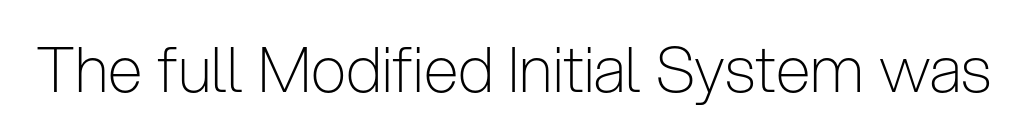
The image shows 63 px light, condensed sans-serif type, upright; set normal letter spacing, not underlined; low stroke contrast and a medium x-height.
